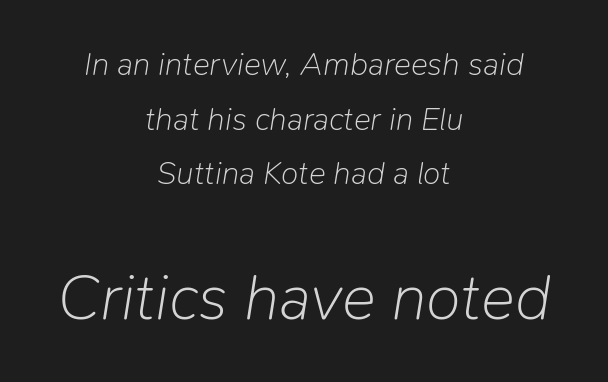
The image shows 64 px light type, italic (leaning right); set centered, line spacing 1.71x, normal letter spacing, not underlined; the second (bottom) block is 2.0x larger; low stroke contrast and a medium x-height.
